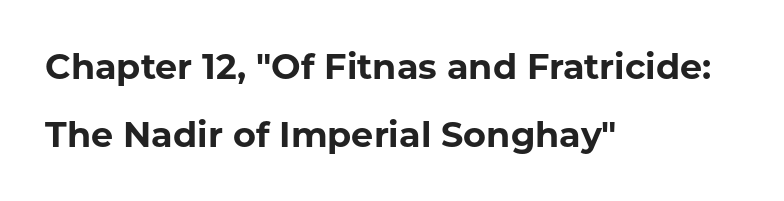
Q: Is the text bold? A: Yes.
Q: Is the text italic (slanted)? A: No, it is upright.
Q: Is the typeface a serif or a sans-serif typeface? A: Sans-serif.
Q: Is the text underlined? A: No.
Q: How is the paragraph aligned? A: Left-aligned.
Q: Is the spacing between letters normal or unusually wide? A: Normal.
Q: Is the spacing between lines tight, normal or loose? A: Loose.
Q: Width (condensed, normal, or wide)? A: Normal.
Q: Stroke contrast? A: Low.
Q: x-height? A: Medium.
Q: Monospaced? A: No.
